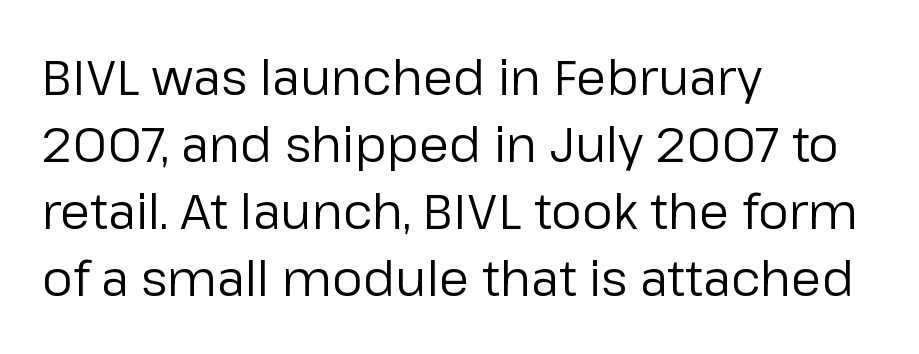
The image shows 49 px regular-weight sans-serif type, upright; set left-aligned, normal line spacing (1.37x), normal letter spacing, not underlined; low stroke contrast and a medium x-height.
